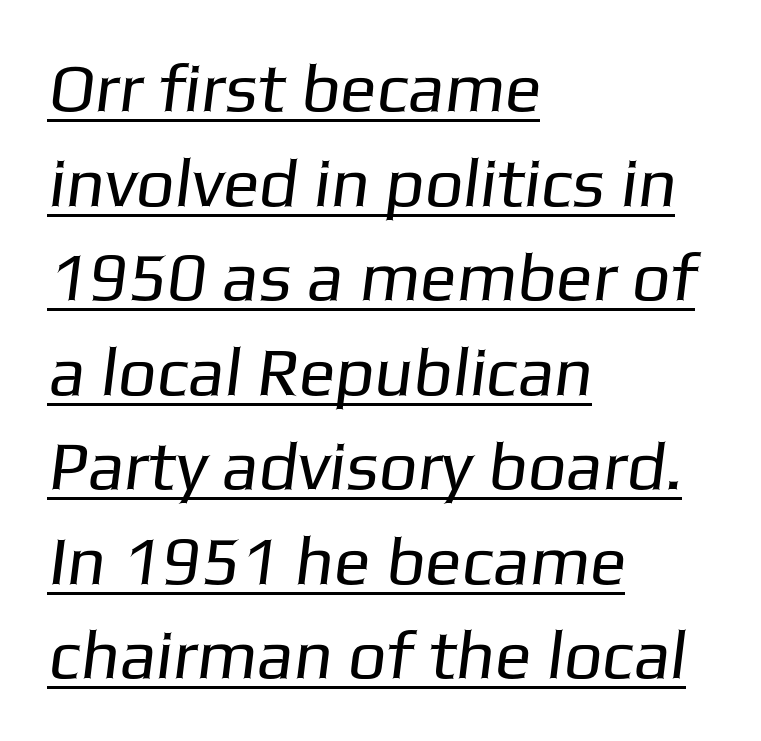
The image shows 68 px regular-weight sans-serif type; set left-aligned, normal line spacing (1.39x), normal letter spacing, underlined; low stroke contrast and a medium x-height.
